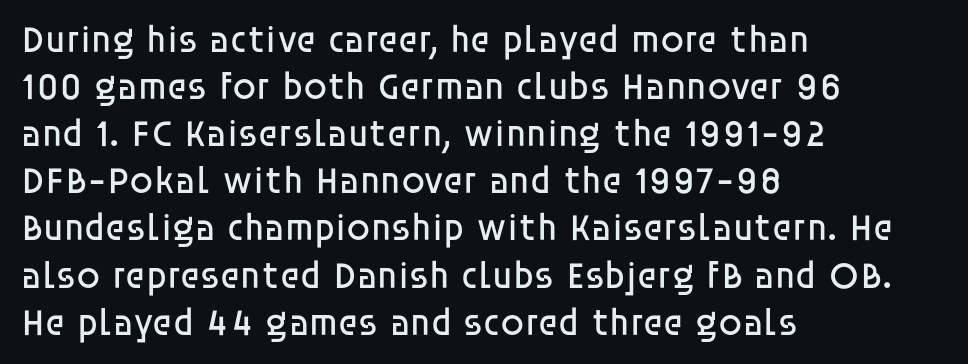
The image shows 38 px regular-weight sans-serif type, upright; set left-aligned, line spacing 1.24x, normal letter spacing, not underlined; low stroke contrast and a large x-height.
